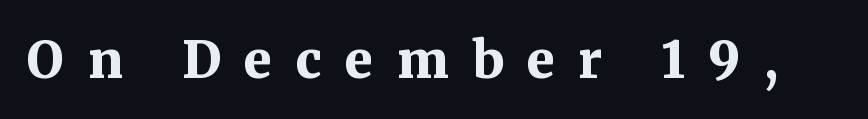
{"serif": "yes", "italic": "no", "bold": "yes", "weight": "bold", "width": "normal", "stroke_contrast": "medium", "x_height": "medium", "monospaced": "no", "underline": "no", "letter_spacing": "wide", "letter_spacing_em": 0.46, "glyph_px": 51}
